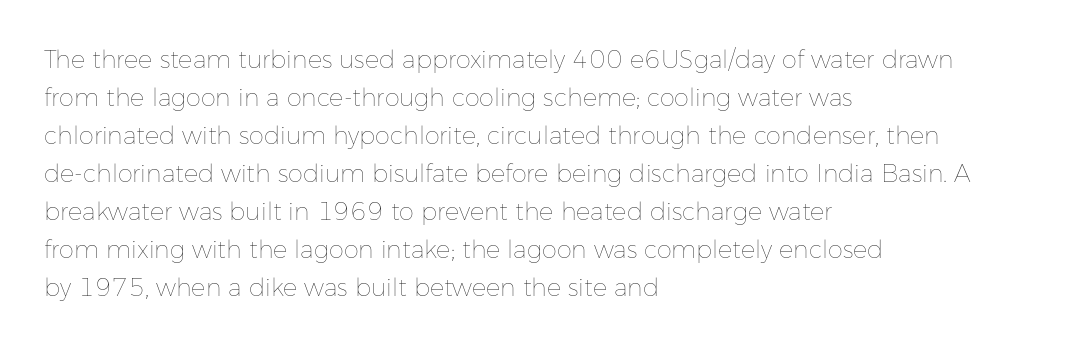
Caption: standard tracking, unaltered. How would I describe the line gaps? Plain and ordinary. Notice how the stems are strictly vertical — no italics here. The typeface has the unassuming heft of standard copy or less. The lines are quadded left.
